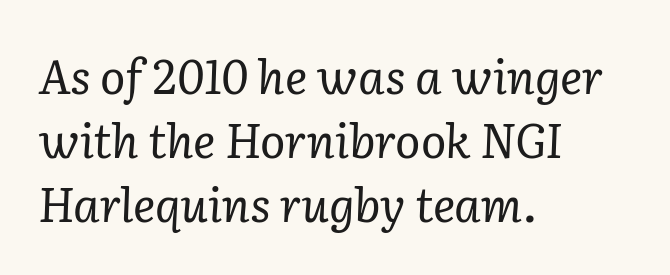
This sample uses an oblique cut, with every glyph tilted off the vertical. The rows are spaced the way most documents space them. The face used here is rendered with its standard letterfit. Looks like regular typesetting: each glyph gets only the width it needs.
